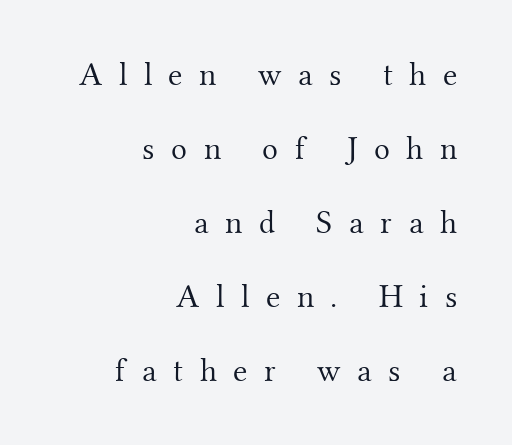
{"serif": "yes", "italic": "no", "bold": "no", "weight": "light", "width": "normal", "stroke_contrast": "medium", "x_height": "small", "monospaced": "no", "underline": "no", "align": "right", "line_spacing": "loose", "line_spacing_ratio": 2.24, "letter_spacing": "wide", "letter_spacing_em": 0.5, "glyph_px": 33}
